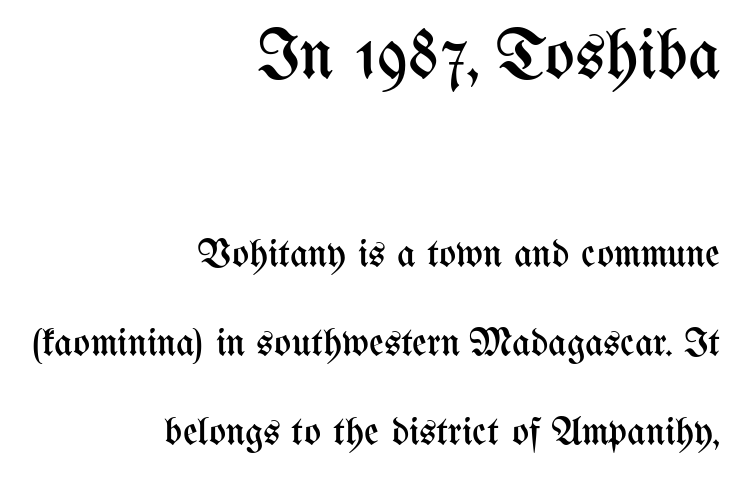
The image shows 70 px regular-weight, condensed type, upright; set right-aligned, loose line spacing (2.22x), normal letter spacing, not underlined; the first (top) block is 1.75x larger; medium stroke contrast and a medium x-height.
